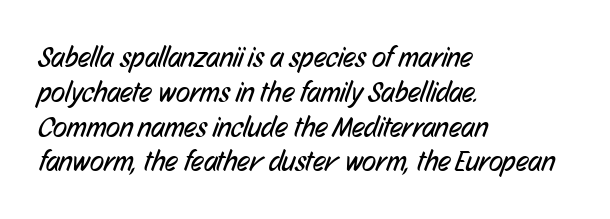
{"serif": "no", "bold": "no", "weight": "regular", "width": "condensed", "stroke_contrast": "low", "x_height": "medium", "monospaced": "no", "underline": "no", "align": "left", "line_spacing_ratio": 1.2, "letter_spacing": "normal", "letter_spacing_em": 0.0, "glyph_px": 29}
